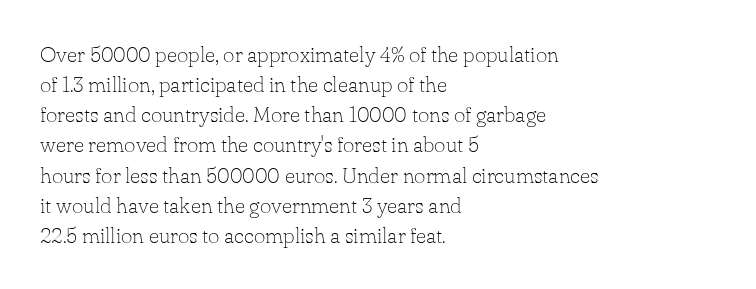
The letterforms sit shoulder to shoulder at normal distance. The space directly below the letters is spotless. Counters stay open thanks to moderate or lighter strokes. The vertical gap from one line to the next is medium. Ascenders rise straight up at ninety degrees. The ragged edge is on the right, which tells us the setting is flush left.
